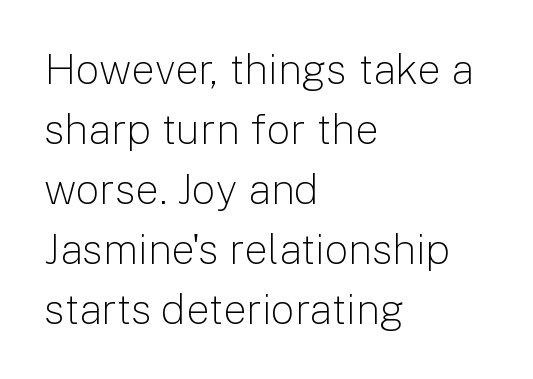
The typography opts for an upright posture over an oblique one. The passage shown has conventional tracking throughout. Summary of weight: not heavy and not bold. A bare baseline throughout the passage. Layout note: lines flush left. A typesetter would call this proportional, since set widths differ per character.
